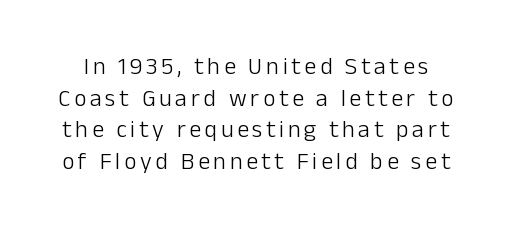
Q: Is the text bold? A: No.
Q: Is the text italic (slanted)? A: No, it is upright.
Q: Is the text underlined? A: No.
Q: Is the spacing between lines tight, normal or loose? A: Normal.
